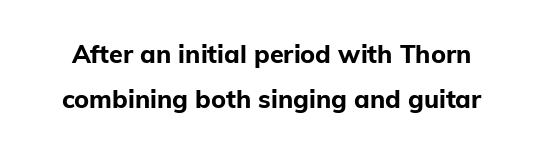
Q: Is the text bold? A: Yes.
Q: Is the text italic (slanted)? A: No, it is upright.
Q: Is the text underlined? A: No.
Q: Is the spacing between letters normal or unusually wide? A: Normal.
